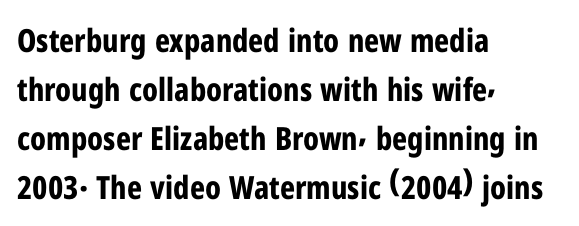
The rendering shows plain stroke endings on the letterforms — a sans-serif design. Each row of text sits above clean, open space. You'd pick this weight for a headline — it's a proper bold. Posture: vertical. Typeset ragged right — the left edge is the straight one. The passage shown is typed in a proportional face where columns would drift.
